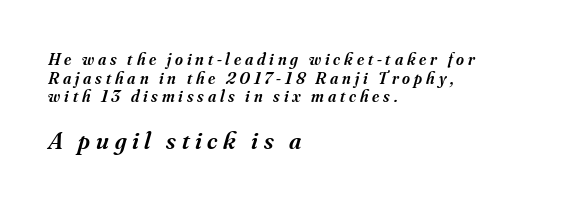
The image shows 25 px text type, italic (leaning right); set left-aligned, tight line spacing (1.1x), unusually wide letter spacing (+0.23 em), not underlined; the second (bottom) block is 1.47x larger.
